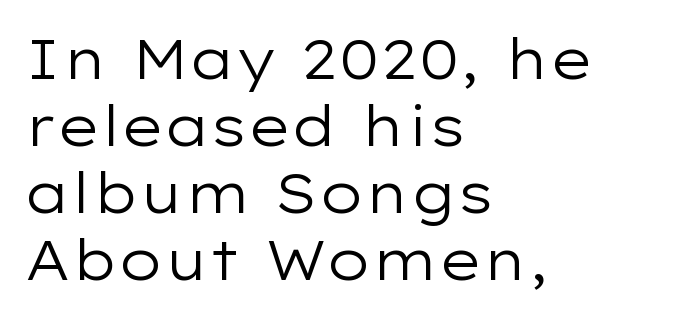
The image shows 55 px regular-weight, wide sans-serif type, upright; set left-aligned, line spacing 1.22x, normal letter spacing, not underlined; low stroke contrast and a medium x-height.
